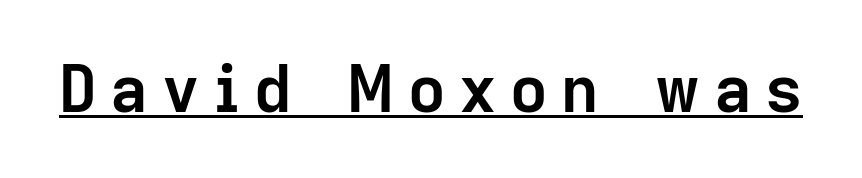
The typeface chosen for these lines omits serifs. A roman cut, with each character standing at attention. The rendered words wear a rule along their underside. A typesetter would call this proportional, since set widths differ per character. Typesetter's note: full bold, strokes at maximum text heaviness.
